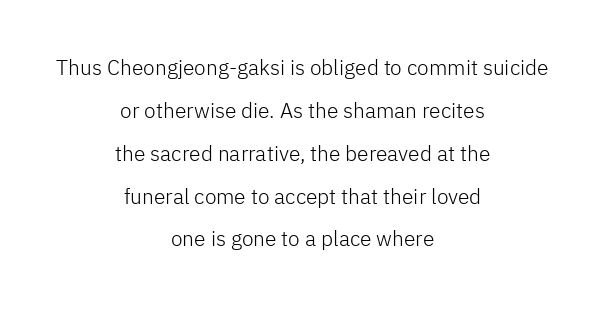
Q: Is the text bold? A: No.
Q: Is the text italic (slanted)? A: No, it is upright.
Q: Is the text underlined? A: No.
Q: How is the paragraph aligned? A: Centered.
Q: Is the spacing between letters normal or unusually wide? A: Normal.
Q: Is the spacing between lines tight, normal or loose? A: Loose.
